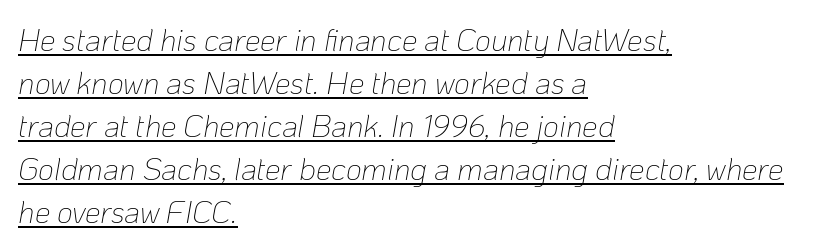
Compared with a typical body face, this is equally light or lighter still. Regular leading. Underlined type. Typeset ragged right — the left edge is the straight one.
